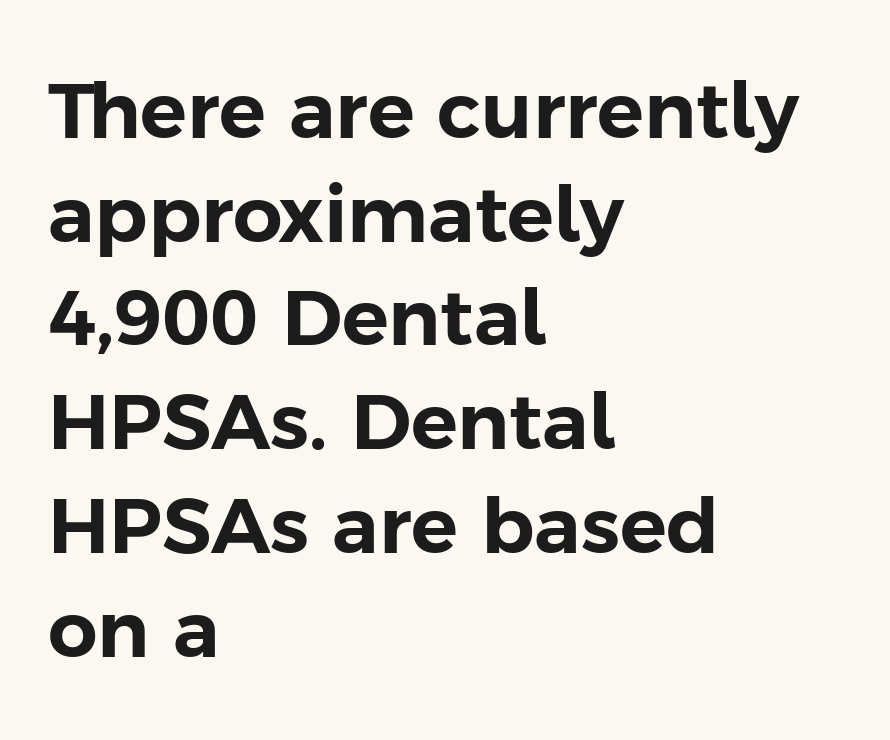
{"serif": "no", "italic": "no", "width": "normal", "stroke_contrast": "low", "x_height": "medium", "monospaced": "no", "underline": "no", "align": "left", "line_spacing": "normal", "line_spacing_ratio": 1.33, "letter_spacing": "normal", "letter_spacing_em": 0.0, "glyph_px": 78}
